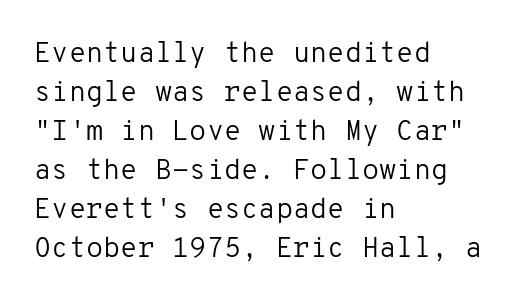
Default kerning and tracking; the words read as compact shapes. Do the characters align in a grid? Yes, the font is monospaced. Normally led — the rows are evenly, conventionally spaced. Regarding serifs, this sample does without them. Do the letters lean? They stand straight.
